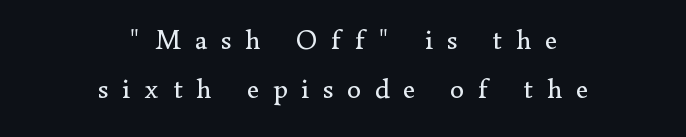
{"serif": "yes", "italic": "no", "bold": "no", "weight": "regular", "width": "normal", "stroke_contrast": "low", "x_height": "small", "monospaced": "no", "underline": "no", "align": "center", "line_spacing_ratio": 1.74, "letter_spacing": "wide", "letter_spacing_em": 0.5, "glyph_px": 28}
